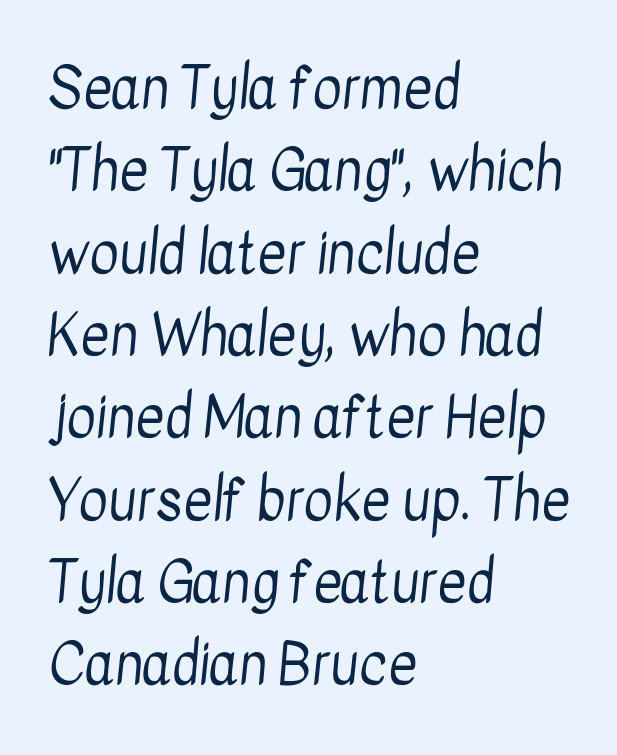
The image shows 56 px regular-weight, condensed sans-serif type; set left-aligned, normal line spacing (1.47x), normal letter spacing, not underlined; low stroke contrast and a medium x-height.
